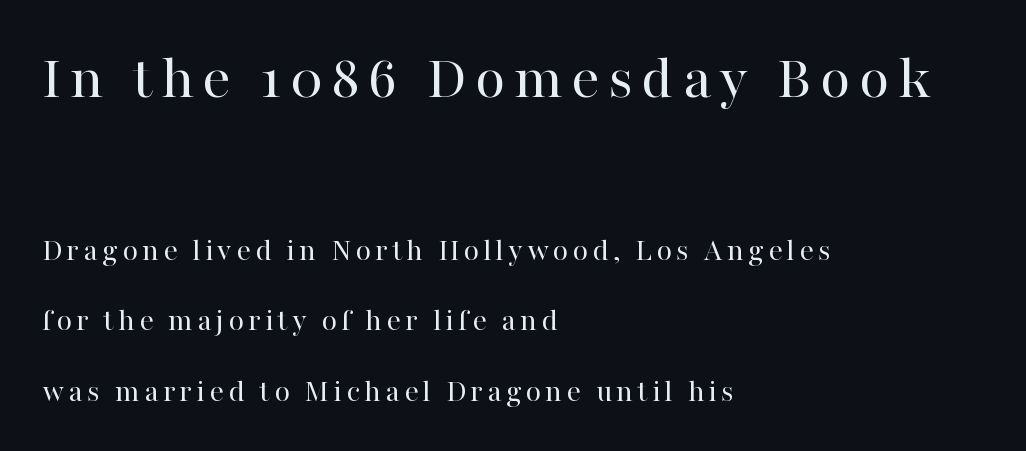
Q: Is the text bold? A: No.
Q: Is the text italic (slanted)? A: No, it is upright.
Q: Is the typeface a serif or a sans-serif typeface? A: Serif.
Q: Is the text underlined? A: No.
Q: How is the paragraph aligned? A: Left-aligned.
Q: Is the spacing between lines tight, normal or loose? A: Loose.
Q: Which block of text is set in a larger size, the first (top) or the second (bottom)? A: The first (top) one.
Q: Width (condensed, normal, or wide)? A: Normal.
Q: Stroke contrast? A: High.
Q: x-height? A: Medium.
Q: Monospaced? A: No.
